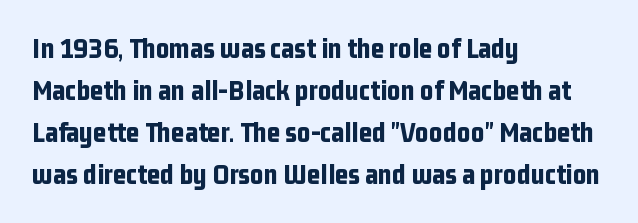
The typography opts for an upright posture over an oblique one. This sample keeps an unexceptional amount of space between lines. Words float on clear page, feet unadorned. Plenty of ink on the page — the face is bold. Serif or sans? Sans — the stroke terminals are bare.
